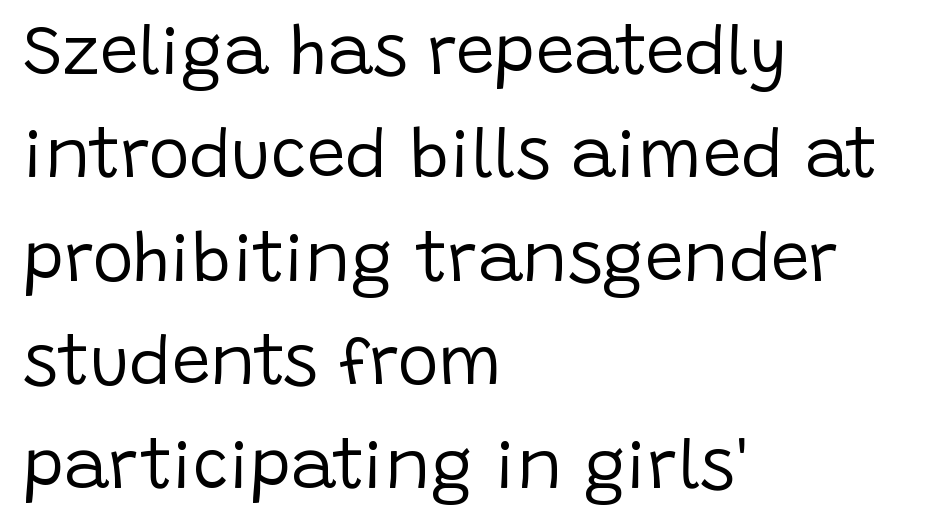
Q: Is the text bold? A: No.
Q: Is the text italic (slanted)? A: No, it is upright.
Q: Is the typeface a serif or a sans-serif typeface? A: Sans-serif.
Q: Is the text underlined? A: No.
Q: How is the paragraph aligned? A: Left-aligned.
Q: Is the spacing between letters normal or unusually wide? A: Normal.
Q: Is the spacing between lines tight, normal or loose? A: Normal.
Q: Width (condensed, normal, or wide)? A: Normal.
Q: Stroke contrast? A: Low.
Q: x-height? A: Large.
Q: Monospaced? A: No.
